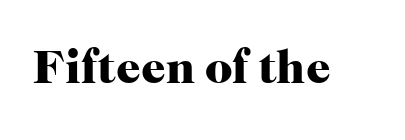
Q: Is the text bold? A: Yes.
Q: Is the text italic (slanted)? A: No, it is upright.
Q: Is the typeface a serif or a sans-serif typeface? A: Serif.
Q: Is the text underlined? A: No.
Q: Is the spacing between letters normal or unusually wide? A: Normal.
Q: Width (condensed, normal, or wide)? A: Normal.
Q: Stroke contrast? A: High.
Q: x-height? A: Medium.
Q: Monospaced? A: No.
